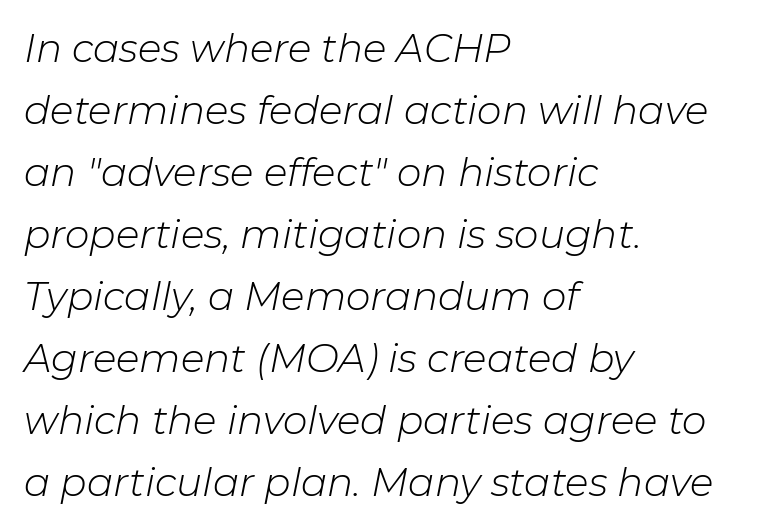
Does the lettering tilt? It does — this is italic. Glance below the letters and you will spot only blank space. Rows of type keep a routine distance in the vertical direction. The face used here is proportionally spaced, like ordinary book or web type.
